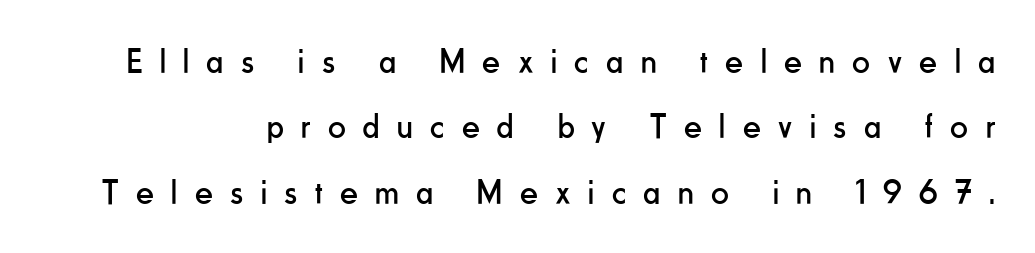
The image shows 35 px regular-weight, condensed sans-serif type, upright; set line spacing 1.87x, unusually wide letter spacing (+0.5 em), not underlined; low stroke contrast and a small x-height.
